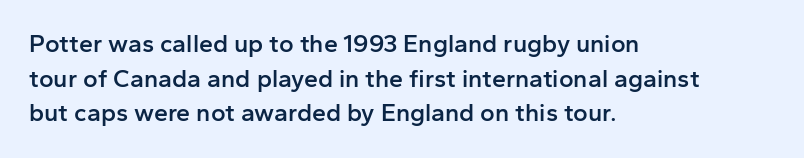
Quick note: underline off. The block of text has a typical density, with ordinary space between rows. Does the lettering tilt? It doesn't — this is upright. Characters follow at the spacing the type designer built in.
